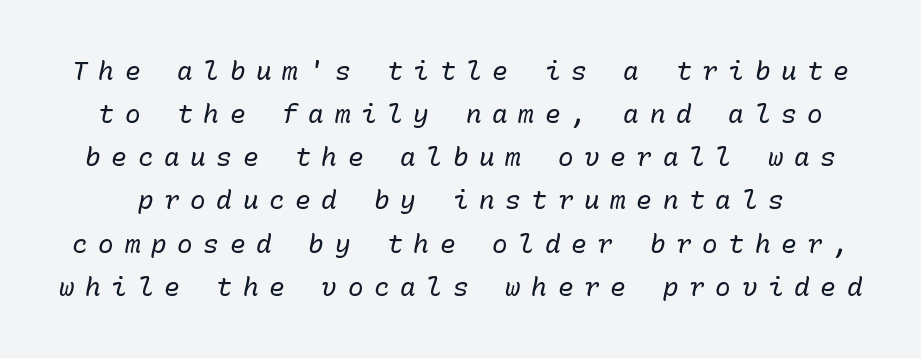
Compared with a typical body face, this is equally light or lighter still. The block of text has a typical density, with ordinary space between rows. Honestly, the letter spacing is so wide it's the main thing you notice. The foot of each line stays bare and open.
